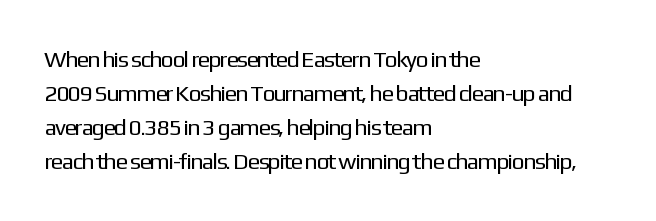
{"italic": "no", "bold": "no", "underline": "no", "align": "left", "line_spacing": "normal", "line_spacing_ratio": 1.48, "letter_spacing": "normal", "letter_spacing_em": 0.0, "glyph_px": 23}
